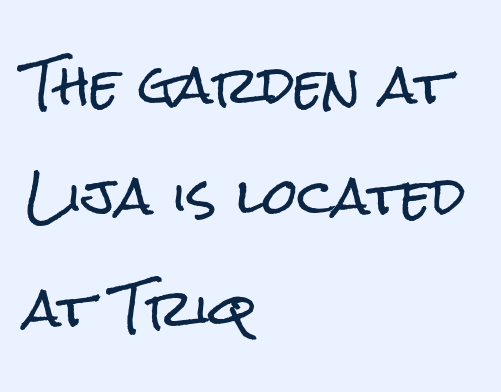
Bare-footed words on every line. Words appear dense and cohesive because spacing is normal. A typesetter would call this proportional, since set widths differ per character. Widely set lines give the paragraph a tall, airy silhouette.
